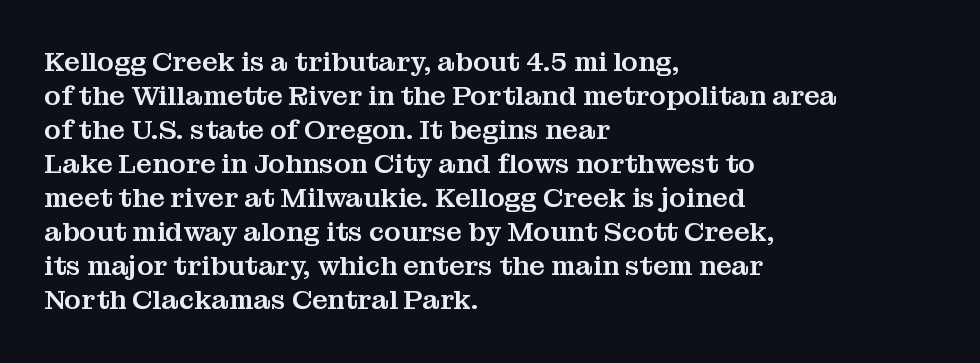
{"italic": "no", "underline": "no", "align": "left", "line_spacing": "normal", "line_spacing_ratio": 1.26, "letter_spacing": "normal", "letter_spacing_em": 0.0, "glyph_px": 27}
